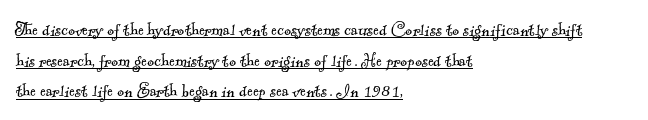
{"bold": "no", "underline": "yes", "align": "left", "line_spacing": "normal", "line_spacing_ratio": 1.46, "letter_spacing": "normal", "letter_spacing_em": 0.0, "glyph_px": 21}
